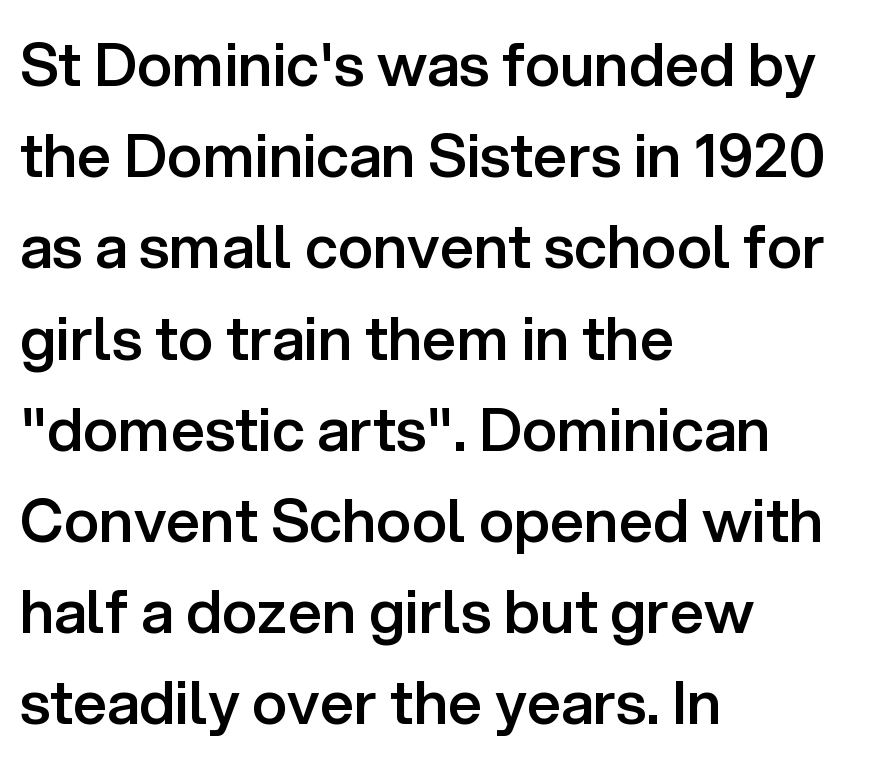
Q: Is the text bold? A: Semi-bold.
Q: Is the text italic (slanted)? A: No, it is upright.
Q: Is the typeface a serif or a sans-serif typeface? A: Sans-serif.
Q: Is the text underlined? A: No.
Q: How is the paragraph aligned? A: Left-aligned.
Q: Is the spacing between letters normal or unusually wide? A: Normal.
Q: Is the spacing between lines tight, normal or loose? A: Normal.
Q: Width (condensed, normal, or wide)? A: Normal.
Q: Stroke contrast? A: Low.
Q: x-height? A: Medium.
Q: Monospaced? A: No.
